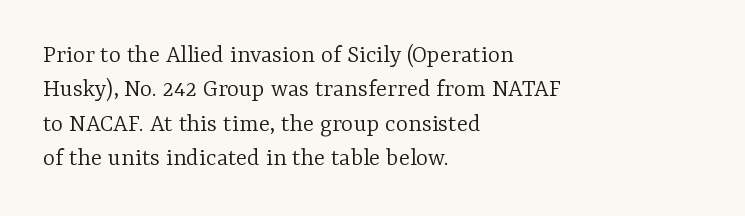
The image shows 26 px text type, upright; set left-aligned, normal line spacing (1.32x), normal letter spacing, not underlined.
